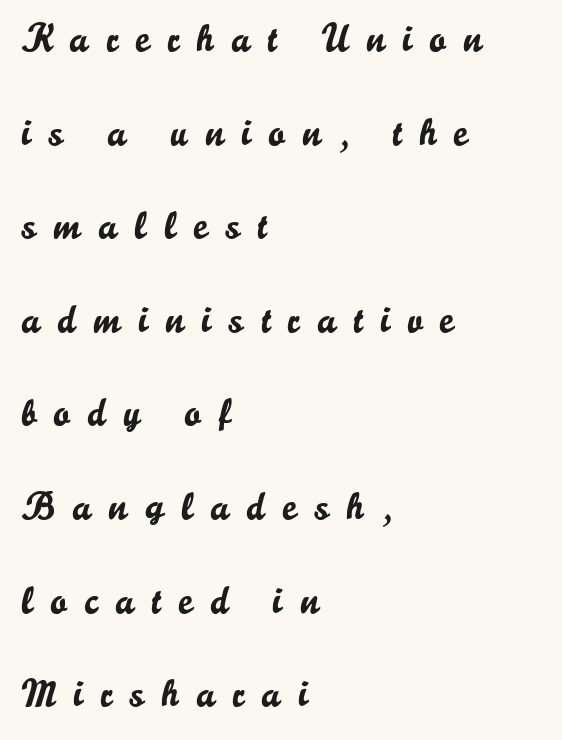
{"serif": "no", "width": "normal", "stroke_contrast": "low", "x_height": "small", "monospaced": "no", "underline": "no", "align": "left", "line_spacing": "loose", "line_spacing_ratio": 2.4, "letter_spacing": "wide", "letter_spacing_em": 0.45, "glyph_px": 39}
